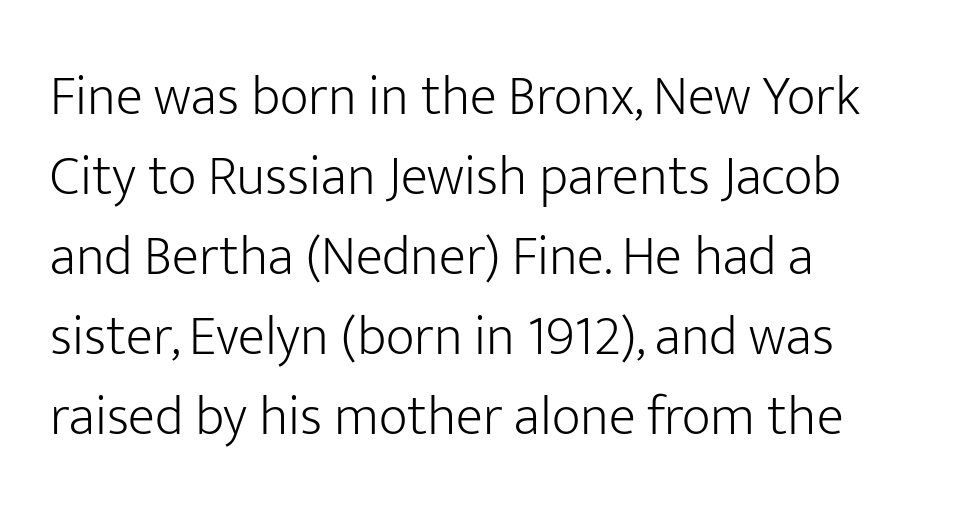
The gaps between neighbouring characters are ordinary and unremarkable. No italicization has been applied; the sample stays upright. Caption: multi-line text, flush left, ragged right. Character widths vary here, with narrow letters taking less room than wide ones. Underlining? Definitely not there. Letters have the restrained weight of plain body copy at most.
